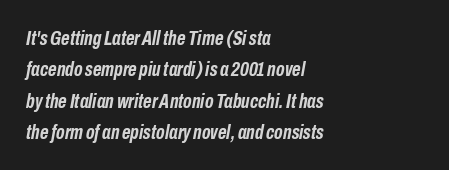
{"italic": "yes", "lean": "right", "slant_degrees": 10, "bold": "yes", "underline": "no", "align": "left", "line_spacing": "normal", "line_spacing_ratio": 1.49, "letter_spacing": "normal", "letter_spacing_em": 0.0, "glyph_px": 21}
